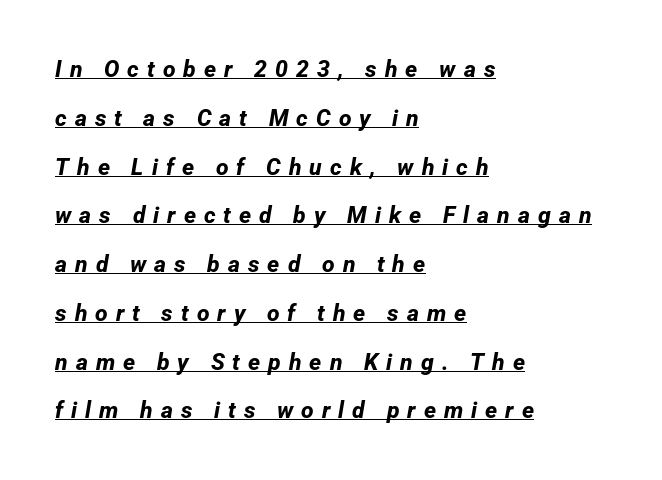
The typesetting leans heavy: a genuine bold. A typographer would call this underscored text. You could only call the tracking loose — the letters float apart. Line starts are locked; line ends wander.
